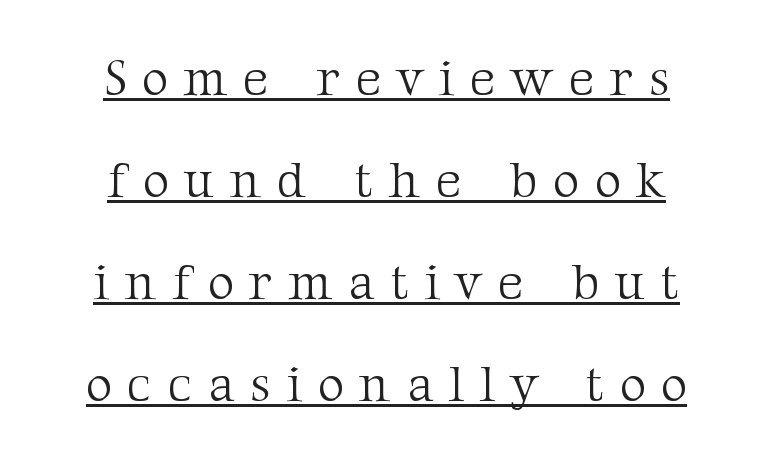
The image shows 51 px light serif type, upright; set centered, loose line spacing (2.0x), unusually wide letter spacing (+0.31 em), underlined; medium stroke contrast and a medium x-height.
